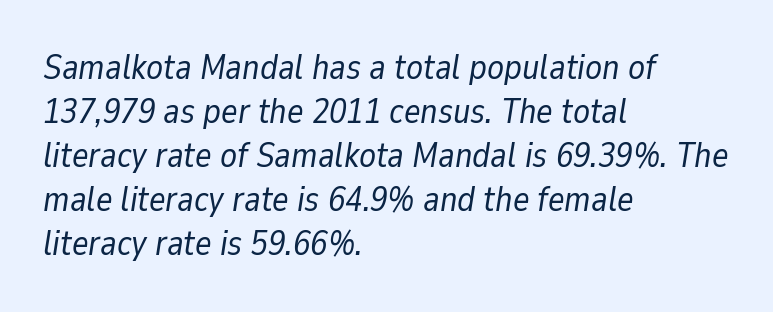
The image shows 35 px regular-weight type, italic (leaning right); set left-aligned, normal line spacing (1.26x), normal letter spacing, not underlined; low stroke contrast and a medium x-height.
